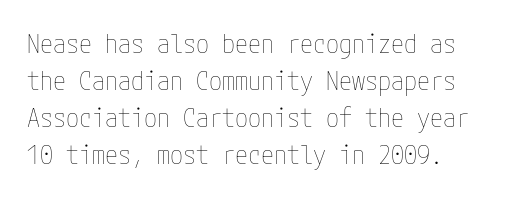
Q: Is the text bold? A: No.
Q: Is the text italic (slanted)? A: No, it is upright.
Q: Is the text underlined? A: No.
Q: Is the spacing between letters normal or unusually wide? A: Normal.
Q: Is the spacing between lines tight, normal or loose? A: Normal.
